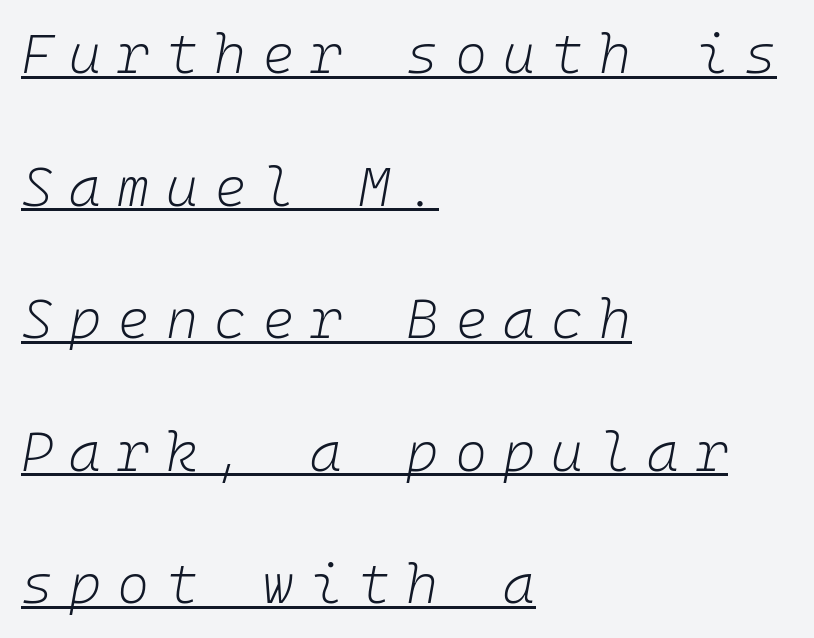
The rendering inserts visible extra space after every character. If you drew a ruler down the left edge, every line would touch it. Quick note: interline space is abundant. The letters look calm and open, with moderate or lighter stems. These lines were composed using italics. In designer terms, the underline attribute is active on this setting.
